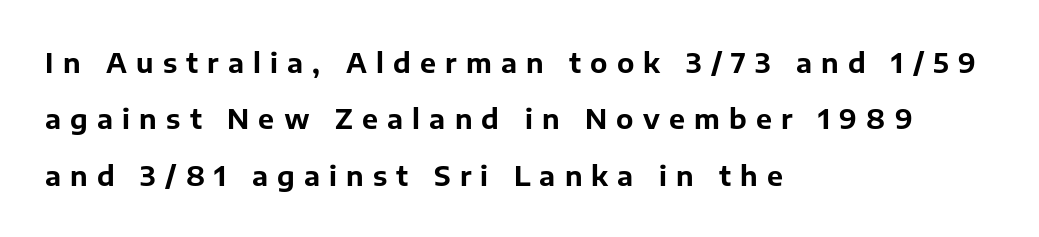
Characters follow at a spacing far wider than the type designer built in. The setting favours the left margin, as ordinary paragraphs usually do. As a designer I'd log this as weight 700, bold. Clear beneath every line of the passage. The letters stand upright; this is a roman face.
